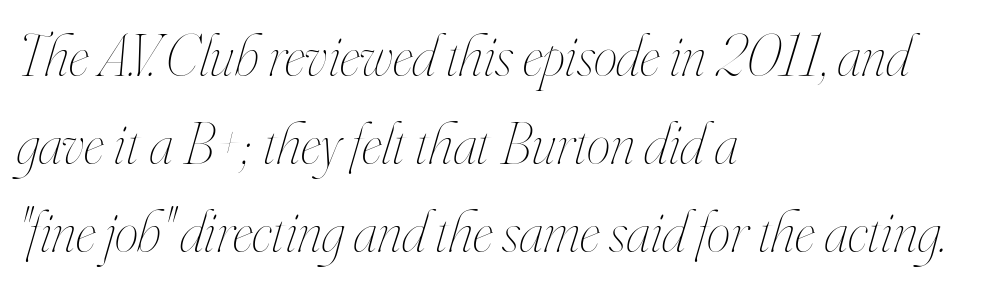
{"italic": "yes", "lean": "right", "slant_degrees": 16, "bold": "no", "weight": "thin", "width": "condensed", "stroke_contrast": "high", "x_height": "small", "monospaced": "no", "underline": "no", "align": "left", "line_spacing": "normal", "line_spacing_ratio": 1.47, "letter_spacing": "normal", "letter_spacing_em": 0.0, "glyph_px": 60}
